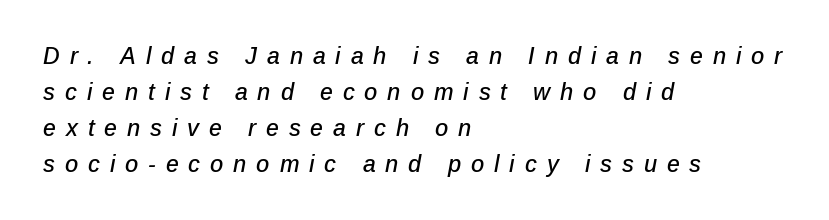
Q: Is the text italic (slanted)? A: Yes, it leans right by about 12 degrees.
Q: Is the text underlined? A: No.
Q: How is the paragraph aligned? A: Left-aligned.
Q: Is the spacing between letters normal or unusually wide? A: Unusually wide.
Q: Is the spacing between lines tight, normal or loose? A: Normal.
